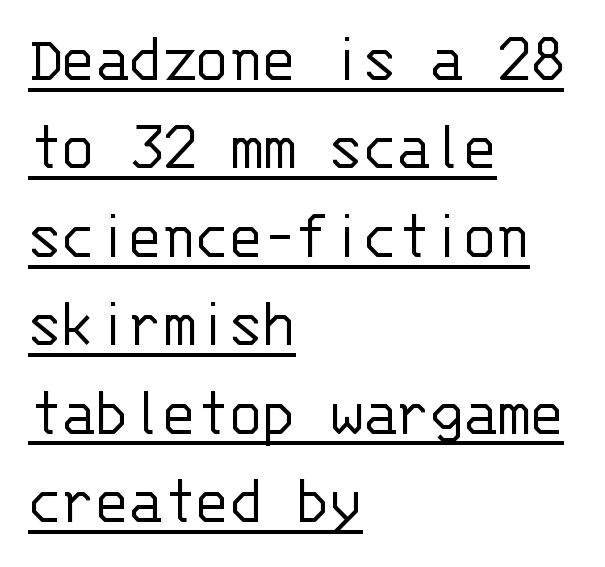
A classic flush-left, rag-right setting is used for this passage. Inter-character spacing is left at the font's built-in metrics. The passage shown is typed in a monospace face where columns stay perfectly aligned. This sample keeps an unexceptional amount of space between lines. The specimen includes a rule beneath the text block's lines. This is roman type, the default non-slanted kind.
